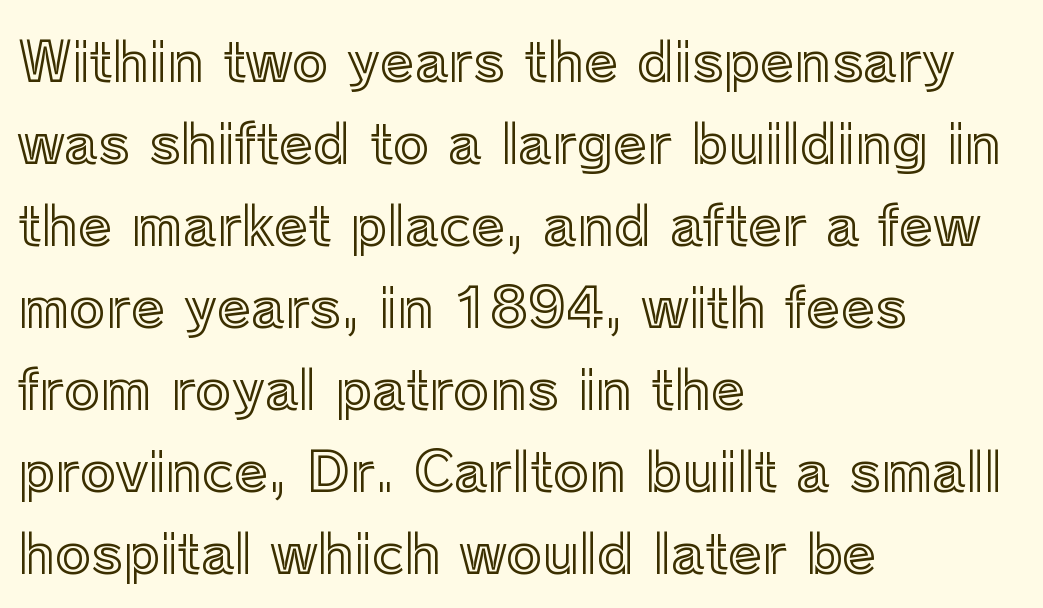
Q: Is the text italic (slanted)? A: No, it is upright.
Q: Is the text underlined? A: No.
Q: How is the paragraph aligned? A: Left-aligned.
Q: Is the spacing between letters normal or unusually wide? A: Normal.
Q: Is the spacing between lines tight, normal or loose? A: Normal.
Q: Width (condensed, normal, or wide)? A: Normal.
Q: x-height? A: Medium.
Q: Monospaced? A: No.
